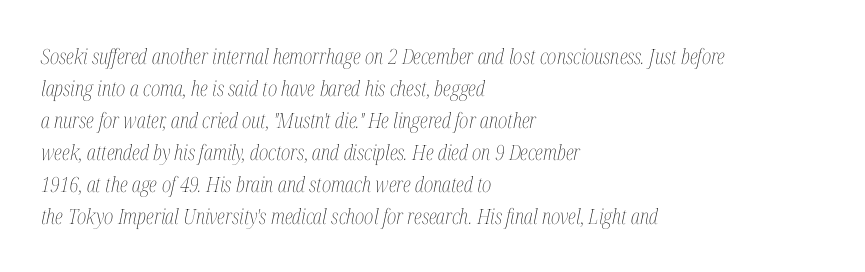
{"italic": "yes", "lean": "right", "slant_degrees": 12, "bold": "no", "underline": "no", "align": "left", "line_spacing": "normal", "line_spacing_ratio": 1.52, "letter_spacing": "normal", "letter_spacing_em": 0.0, "glyph_px": 21}
